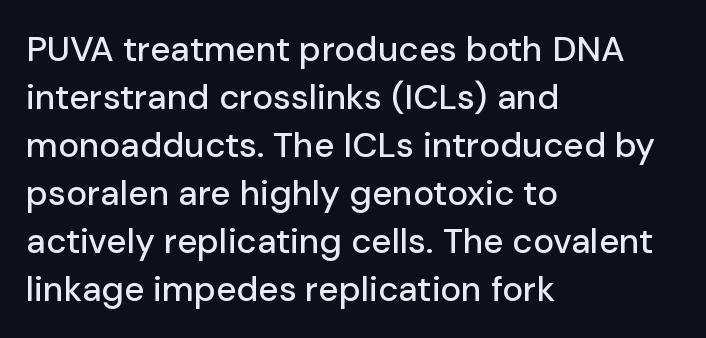
The image shows 35 px sans-serif type, upright; set left-aligned, normal line spacing (1.37x), normal letter spacing, not underlined; low stroke contrast and a medium x-height.
